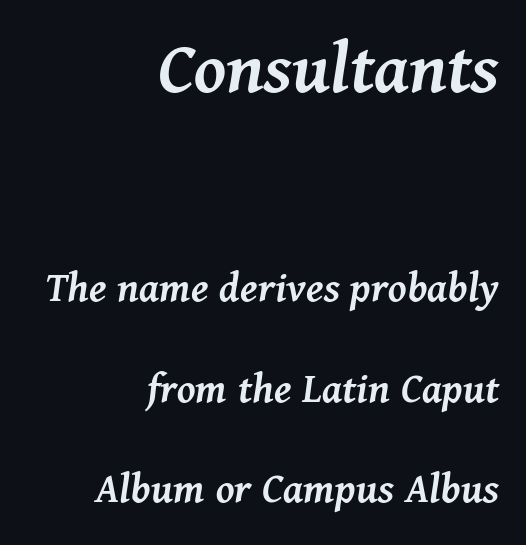
These lines stack with their right ends in a neat column. Each letter keeps its own natural width here, so spacing adapts to shape. Does extra space separate the letters? No, they use regular spacing. Italic? Definitely — the glyphs are oblique. Type without underlining. This layout puts the oversized block above and the modest block below.
